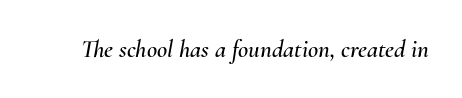
The image shows 25 px text type, italic (leaning right); set normal letter spacing, not underlined.
